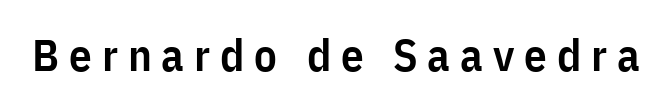
{"serif": "no", "italic": "no", "bold": "semi", "weight": "semibold", "width": "condensed", "stroke_contrast": "low", "x_height": "medium", "monospaced": "no", "underline": "no", "letter_spacing": "wide", "letter_spacing_em": 0.22, "glyph_px": 45}
